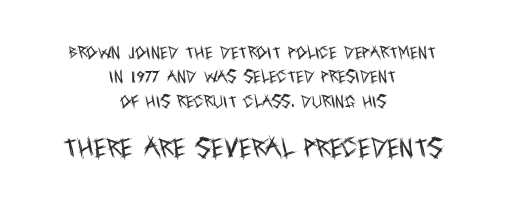
Top chunk: small. Bottom chunk: large. The strokes carry an ordinary text weight at most. The gaps between neighbouring characters are ordinary and unremarkable. Rendered with straight, roman letterforms. Which margin do the lines hug? Neither — every line sits in the middle.
